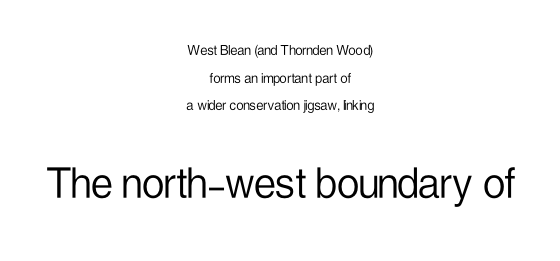
{"serif": "no", "italic": "no", "bold": "no", "weight": "light", "width": "condensed", "stroke_contrast": "low", "x_height": "medium", "monospaced": "no", "underline": "no", "align": "center", "line_spacing_ratio": 1.73, "letter_spacing": "normal", "letter_spacing_em": 0.0, "larger_block": "second", "size_ratio": 3.06, "glyph_px": 49}
